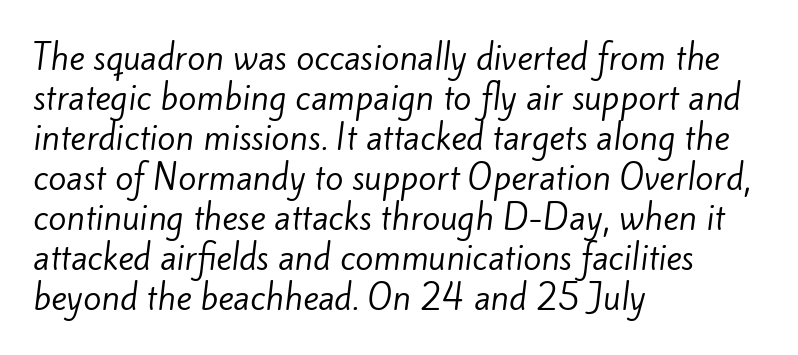
Q: Is the text bold? A: No.
Q: Is the typeface a serif or a sans-serif typeface? A: Sans-serif.
Q: Is the text underlined? A: No.
Q: How is the paragraph aligned? A: Left-aligned.
Q: Is the spacing between letters normal or unusually wide? A: Normal.
Q: Width (condensed, normal, or wide)? A: Normal.
Q: Stroke contrast? A: Low.
Q: x-height? A: Small.
Q: Monospaced? A: No.
